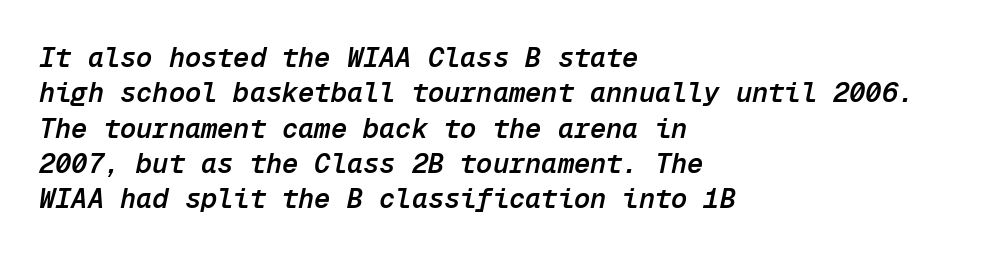
The image shows 27 px text type, italic (leaning right); set left-aligned, normal line spacing (1.31x), normal letter spacing, not underlined.
